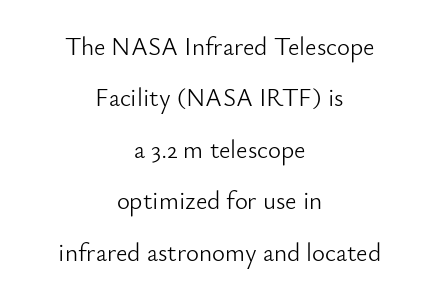
Horizontal bands of white between lines are thick stripes. Glance below the letters and you will spot only blank space. Horizontal alignment here is central, giving a formal, balanced look. This sample uses plain, unmodified letter spacing. Italic: no, the glyphs are upright roman. The strokes are not fattened; the text isn't bold.
